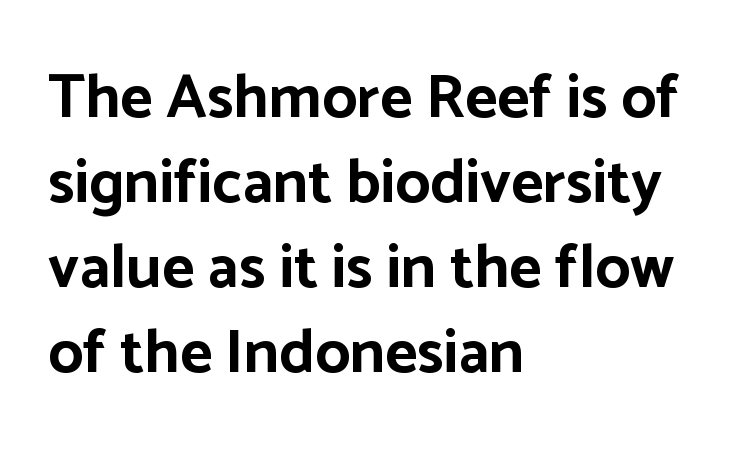
The image shows 62 px bold sans-serif type, upright; set left-aligned, normal line spacing (1.37x), normal letter spacing, not underlined; low stroke contrast and a medium x-height.
